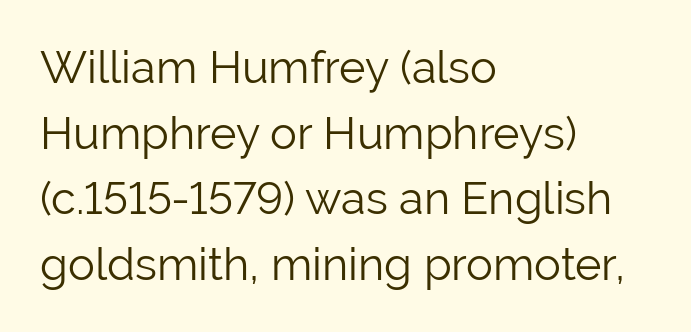
The image shows 45 px light sans-serif type, upright; set left-aligned, normal line spacing (1.46x), normal letter spacing, not underlined; low stroke contrast and a medium x-height.
